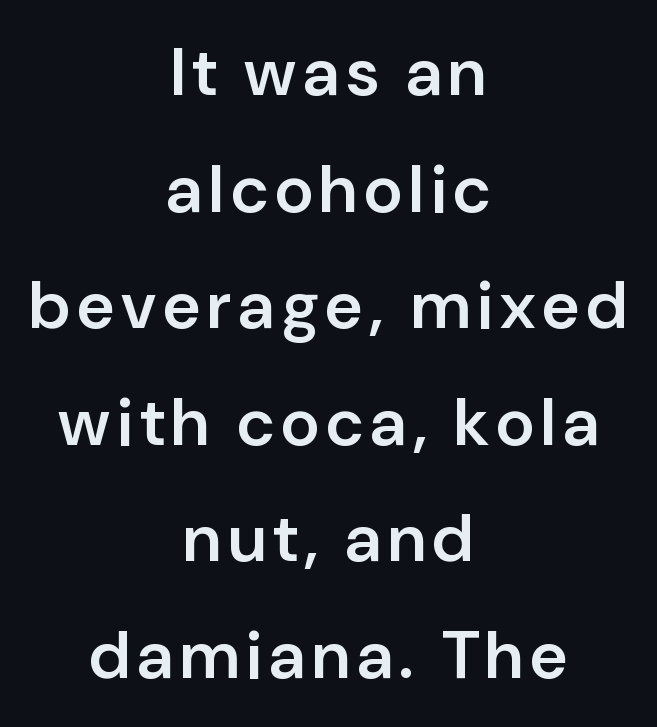
{"serif": "no", "italic": "no", "bold": "semi", "weight": "semibold", "width": "normal", "stroke_contrast": "low", "x_height": "medium", "monospaced": "no", "underline": "no", "align": "center", "line_spacing_ratio": 1.74, "glyph_px": 67}
